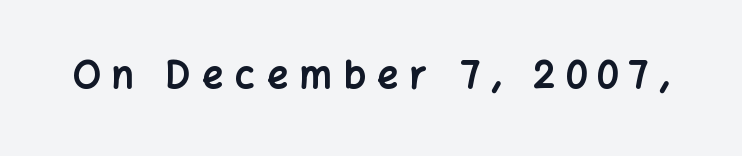
The letters are spread apart with noticeably loose tracking. Is the type bold? Yes — the strokes are clearly thick and heavy. The lettering holds an erect, upright posture throughout. The rendering uses natural spacing where letterforms have individual widths. Is this a sans? Yes — the strokes have no serifs. The string is rendered with underlining switched off.
